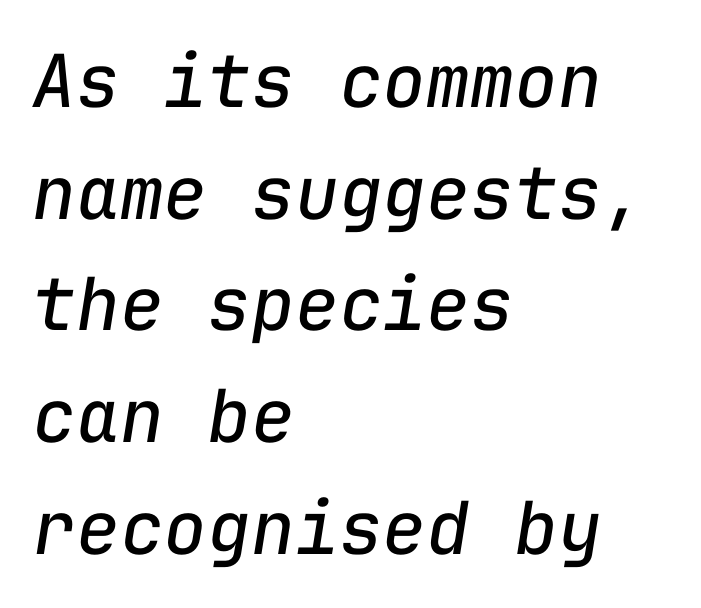
These lines are rendered in a fixed-pitch font. You could call the tracking neutral — neither tight nor loose. The passage shown is not bold in any degree. Which margin do the lines hug? The left one — the right edge is uneven.
